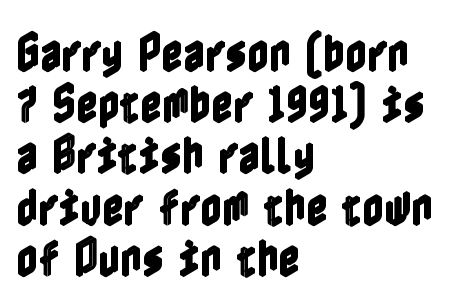
Q: Is the text italic (slanted)? A: No, it is upright.
Q: Is the text underlined? A: No.
Q: How is the paragraph aligned? A: Left-aligned.
Q: Is the spacing between letters normal or unusually wide? A: Normal.
Q: Width (condensed, normal, or wide)? A: Condensed.
Q: x-height? A: Medium.
